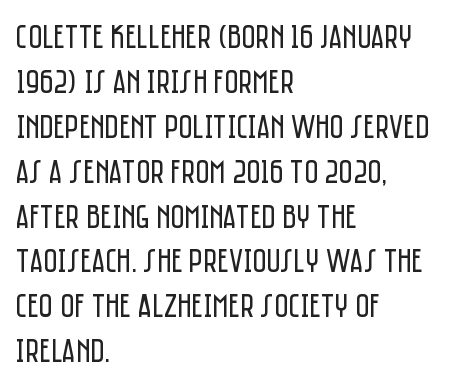
{"serif": "no", "italic": "no", "bold": "no", "weight": "regular", "width": "condensed", "stroke_contrast": "low", "x_height": "large", "monospaced": "no", "underline": "no", "align": "left", "line_spacing": "normal", "line_spacing_ratio": 1.32, "letter_spacing": "normal", "letter_spacing_em": 0.0, "glyph_px": 34}
